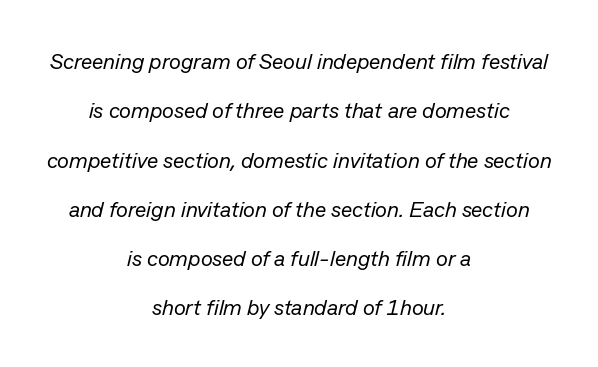
Q: Is the text bold? A: No.
Q: Is the text italic (slanted)? A: Yes, it leans right by about 13 degrees.
Q: Is the text underlined? A: No.
Q: How is the paragraph aligned? A: Centered.
Q: Is the spacing between letters normal or unusually wide? A: Normal.
Q: Is the spacing between lines tight, normal or loose? A: Loose.
